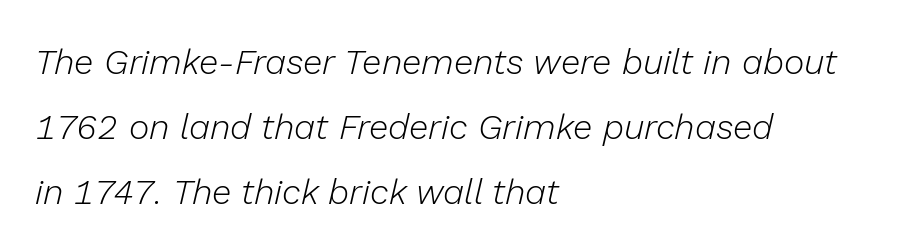
Q: Is the text bold? A: No.
Q: Is the text italic (slanted)? A: Yes, it leans right by about 13 degrees.
Q: Is the text underlined? A: No.
Q: How is the paragraph aligned? A: Left-aligned.
Q: Is the spacing between letters normal or unusually wide? A: Normal.
Q: Width (condensed, normal, or wide)? A: Normal.
Q: Stroke contrast? A: Low.
Q: x-height? A: Medium.
Q: Monospaced? A: No.
